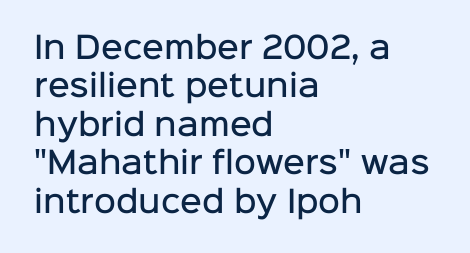
Layout note: lines flush left. Posture: straight, roman, zero tilt. Notice how descenders clear the ascenders below comfortably — that's standard leading. Regarding serifs, this sample does without them.
